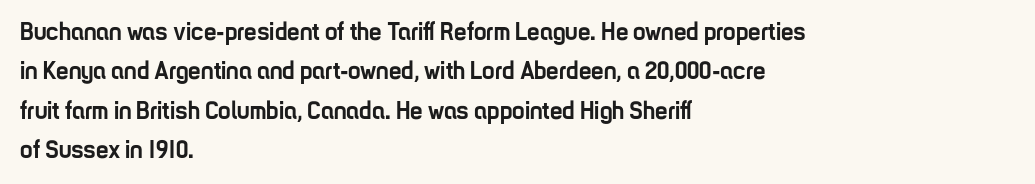
Q: Is the text bold? A: Yes.
Q: Is the text italic (slanted)? A: No, it is upright.
Q: Is the text underlined? A: No.
Q: How is the paragraph aligned? A: Left-aligned.
Q: Is the spacing between letters normal or unusually wide? A: Normal.
Q: Is the spacing between lines tight, normal or loose? A: Normal.
